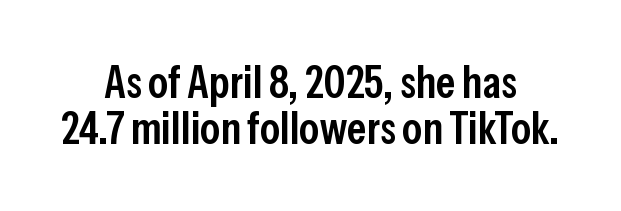
The image shows 45 px semibold, condensed sans-serif type, upright; set centered, tight line spacing (1.03x), normal letter spacing, not underlined; low stroke contrast and a medium x-height.
